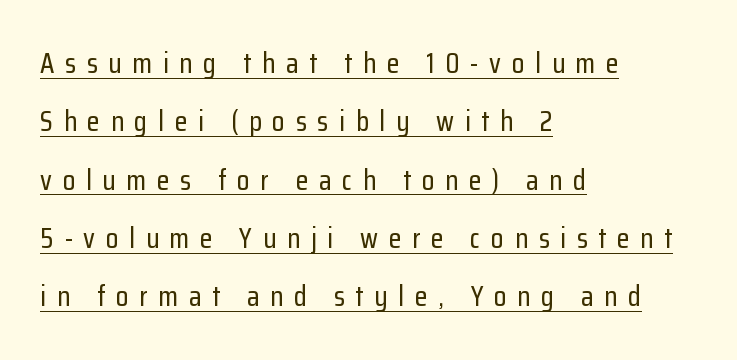
Character widths vary here, with narrow letters taking less room than wide ones. Each line starts at the same left margin while the right side varies. A rule runs beneath these lines of type. Every stem runs plumb, perpendicular to the baseline.
